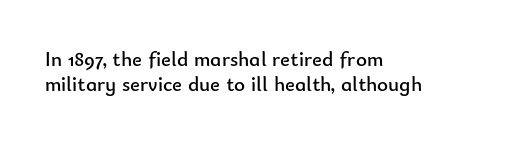
The image shows 21 px text type, upright; set left-aligned, line spacing 1.2x, normal letter spacing, not underlined.
